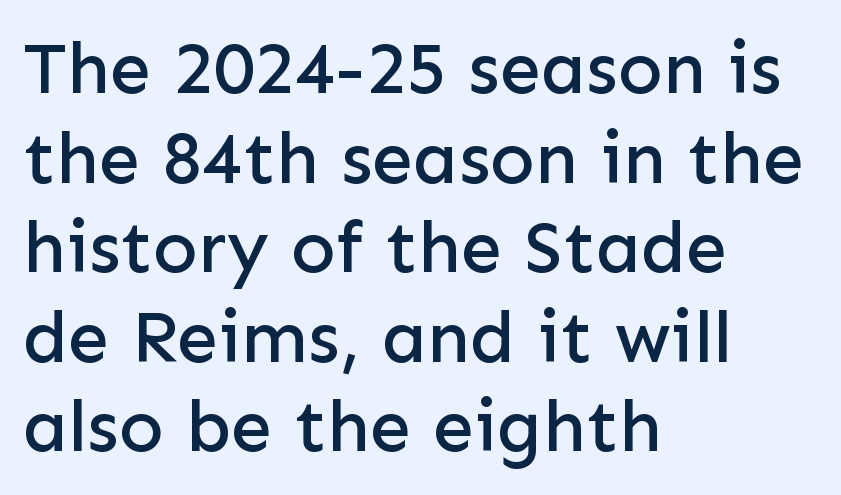
Q: Is the text italic (slanted)? A: No, it is upright.
Q: Is the typeface a serif or a sans-serif typeface? A: Sans-serif.
Q: Is the text underlined? A: No.
Q: How is the paragraph aligned? A: Left-aligned.
Q: Is the spacing between letters normal or unusually wide? A: Normal.
Q: Width (condensed, normal, or wide)? A: Normal.
Q: Stroke contrast? A: Low.
Q: x-height? A: Medium.
Q: Monospaced? A: No.
